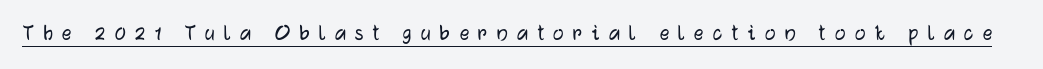
The gaps between neighbouring characters are conspicuously large. Style check: upright. A continuous stroke trails under the words, as in a hyperlink.
